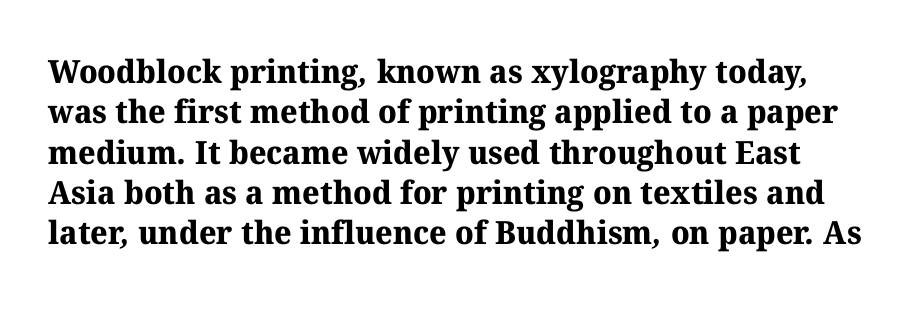
The image shows 32 px bold serif type; set normal line spacing (1.26x), normal letter spacing, not underlined; medium stroke contrast and a medium x-height.
